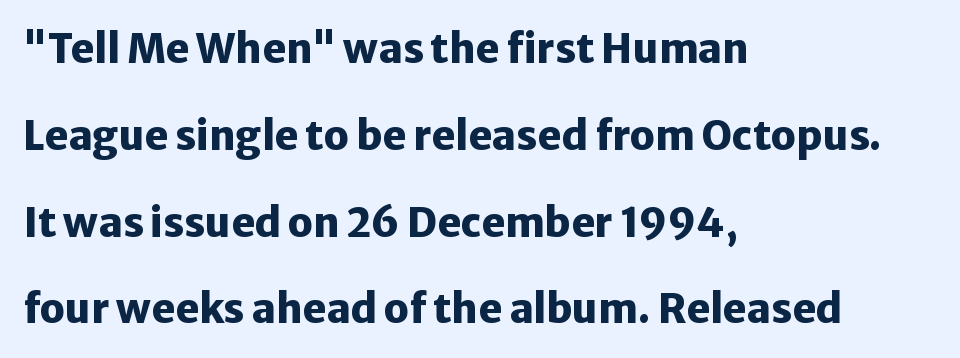
A typesetter would call this leading open, well beyond the default. Here the designer chose a conventional face with non-uniform glyph widths. Are there feet on the stems? There aren't — it's a sans. Caption: standard tracking, unaltered. Plain, unruled lines of type.
